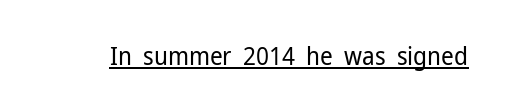
The letterforms sit at book weight or below. Posture: upright roman. Here the glyphs are tracked normally, forming tight word shapes. The words here are underlined.
